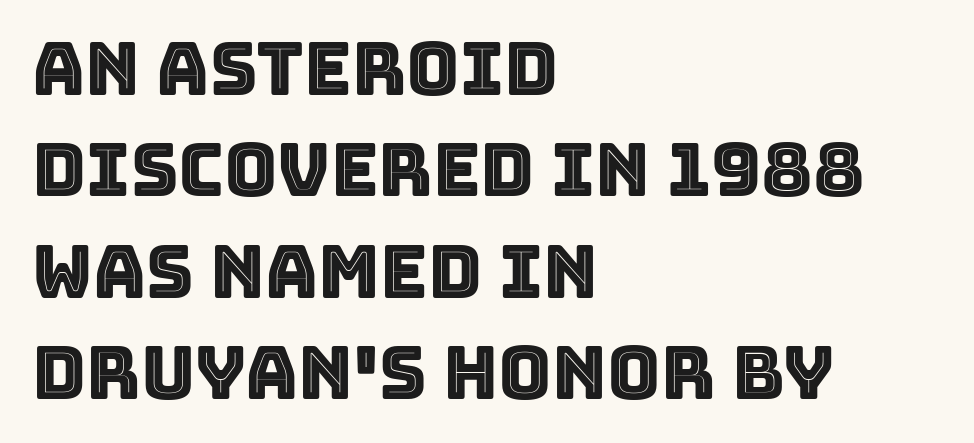
Nothing unusual about the tracking: characters are spaced as the font intends. Characters remain perfectly vertical along every line. These lines stack with their left ends in a neat column. This sample has the flowing, uneven cadence of proportional lettering. Beneath every word, the page is bare.
